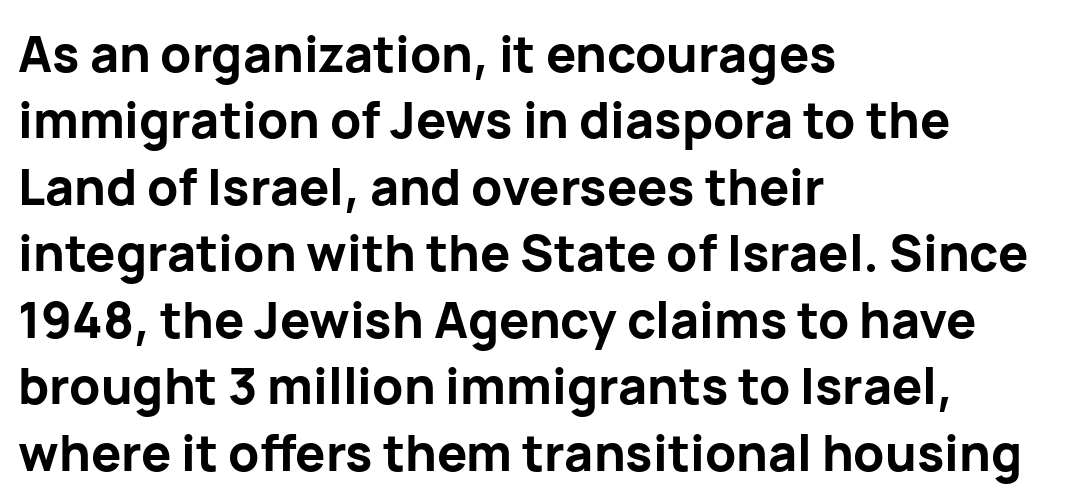
In terms of letterform style, serifs are entirely absent. The area under the type is left untouched. Rendered with straight, roman letterforms. Spacing verdict: proportional, widths tailored to each character. All the whitespace from short lines collects on the right. Nobody touched the tracking dial on this one.
